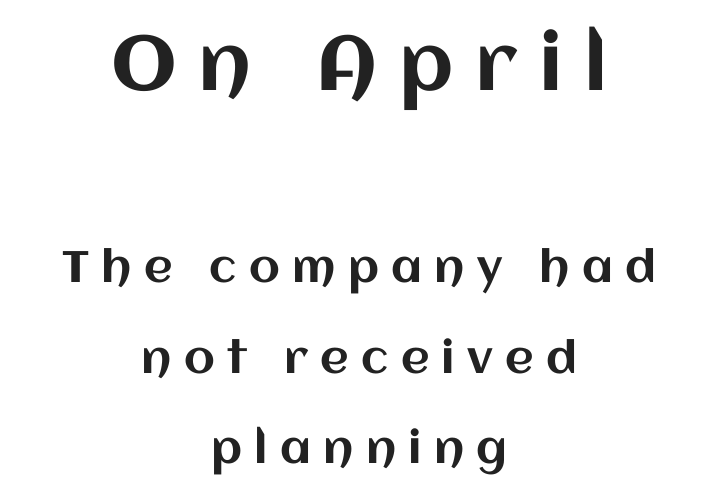
{"italic": "no", "width": "normal", "stroke_contrast": "medium", "x_height": "large", "monospaced": "no", "underline": "no", "align": "center", "line_spacing": "loose", "line_spacing_ratio": 2.05, "letter_spacing": "wide", "letter_spacing_em": 0.28, "larger_block": "first", "size_ratio": 1.75, "glyph_px": 77}
